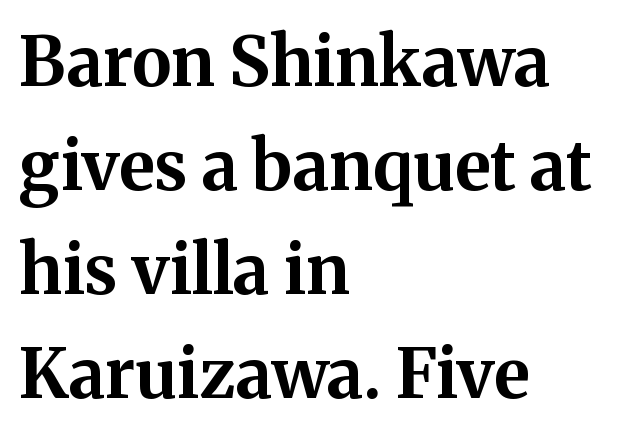
Quick note: underline off. Nothing unusual about the tracking: characters are spaced as the font intends. Typographically, this falls in the serif category. Vertical spacing — default. Looks like regular typesetting: each glyph gets only the width it needs. Is the type bold? Yes — the strokes are clearly thick and heavy.
